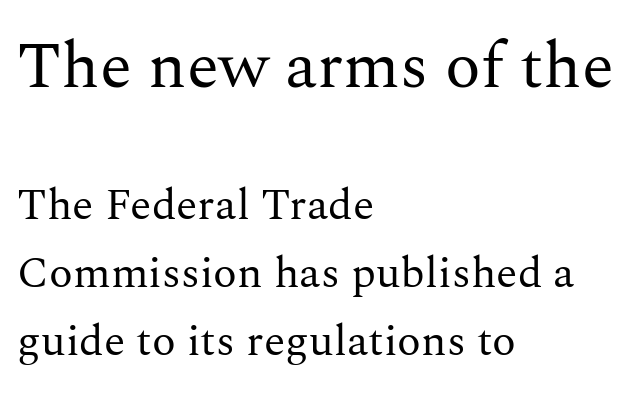
{"serif": "yes", "italic": "no", "bold": "no", "weight": "regular", "width": "normal", "stroke_contrast": "medium", "x_height": "medium", "monospaced": "no", "underline": "no", "align": "left", "line_spacing": "normal", "line_spacing_ratio": 1.55, "letter_spacing": "normal", "letter_spacing_em": 0.0, "larger_block": "first", "size_ratio": 1.5, "glyph_px": 66}
